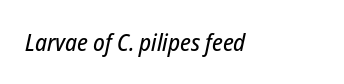
{"italic": "yes", "lean": "right", "slant_degrees": 12, "underline": "no", "letter_spacing": "normal", "letter_spacing_em": 0.0, "glyph_px": 24}
